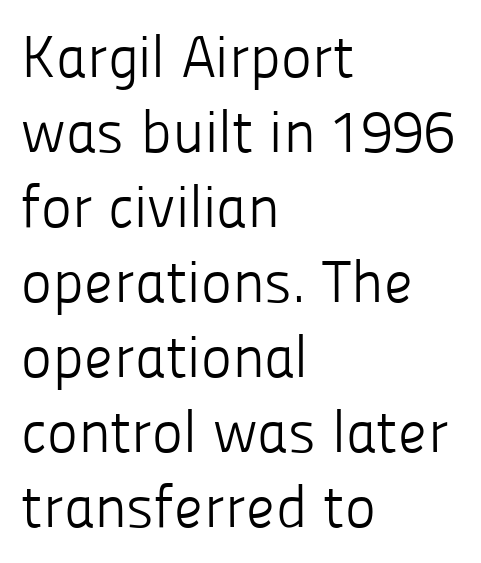
Typeset ragged right — the left edge is the straight one. The rendering uses natural spacing where letterforms have individual widths. Quick note: underline off. This block has exactly the height ordinary leading produces.
